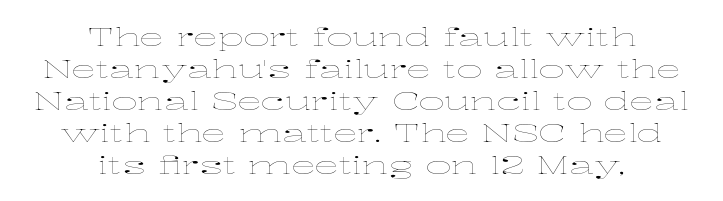
The image shows 25 px text type, upright; set centered, normal line spacing (1.28x), normal letter spacing, not underlined.
